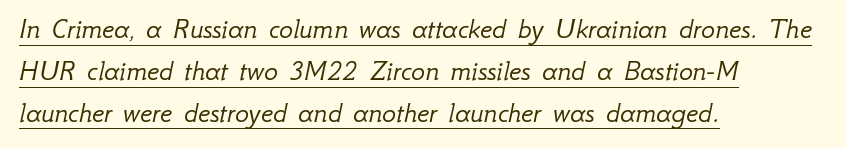
{"italic": "yes", "lean": "right", "slant_degrees": 12, "bold": "no", "weight": "light", "width": "normal", "stroke_contrast": "low", "x_height": "small", "monospaced": "no", "underline": "yes", "align": "left", "line_spacing": "normal", "line_spacing_ratio": 1.44, "letter_spacing": "normal", "letter_spacing_em": 0.0, "glyph_px": 29}
